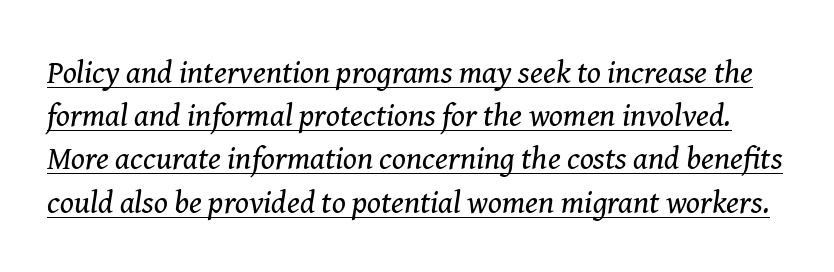
Q: Is the text bold? A: No.
Q: Is the text italic (slanted)? A: Yes, it leans right by about 8 degrees.
Q: Is the typeface a serif or a sans-serif typeface? A: Serif.
Q: Is the text underlined? A: Yes.
Q: Is the spacing between letters normal or unusually wide? A: Normal.
Q: Is the spacing between lines tight, normal or loose? A: Normal.
Q: Width (condensed, normal, or wide)? A: Normal.
Q: Stroke contrast? A: Medium.
Q: x-height? A: Medium.
Q: Monospaced? A: No.
